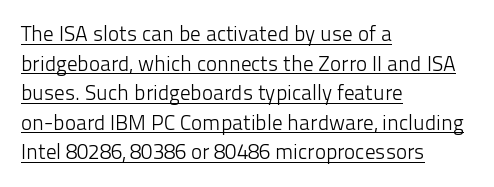
The image shows 21 px text type, upright; set left-aligned, normal line spacing (1.41x), normal letter spacing, underlined.
